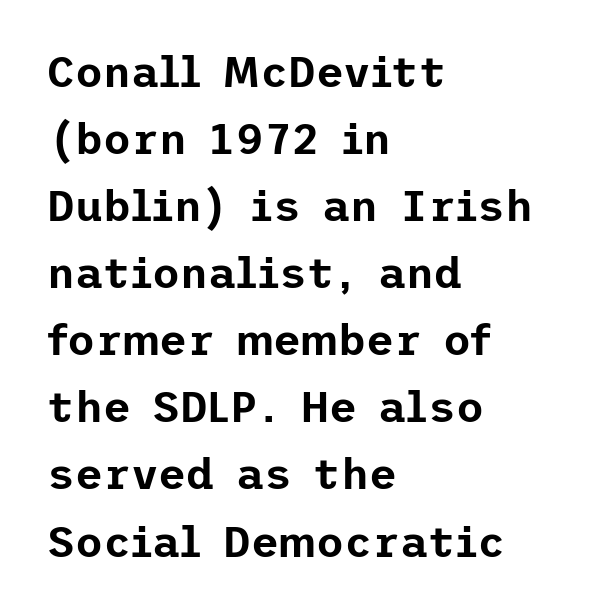
{"serif": "no", "italic": "no", "width": "normal", "stroke_contrast": "low", "x_height": "medium", "underline": "no", "align": "left", "line_spacing": "normal", "line_spacing_ratio": 1.56, "letter_spacing": "normal", "letter_spacing_em": 0.0, "glyph_px": 43}
